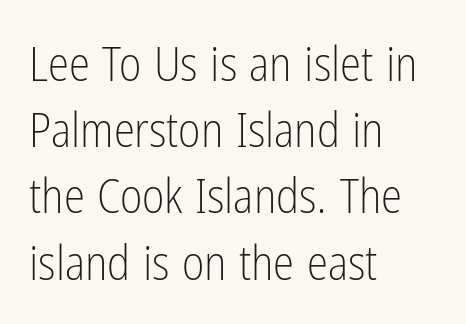
Q: Is the text bold? A: No.
Q: Is the text italic (slanted)? A: No, it is upright.
Q: Is the typeface a serif or a sans-serif typeface? A: Sans-serif.
Q: Is the text underlined? A: No.
Q: How is the paragraph aligned? A: Left-aligned.
Q: Is the spacing between letters normal or unusually wide? A: Normal.
Q: Is the spacing between lines tight, normal or loose? A: Normal.
Q: Width (condensed, normal, or wide)? A: Condensed.
Q: Stroke contrast? A: Low.
Q: x-height? A: Medium.
Q: Monospaced? A: No.
